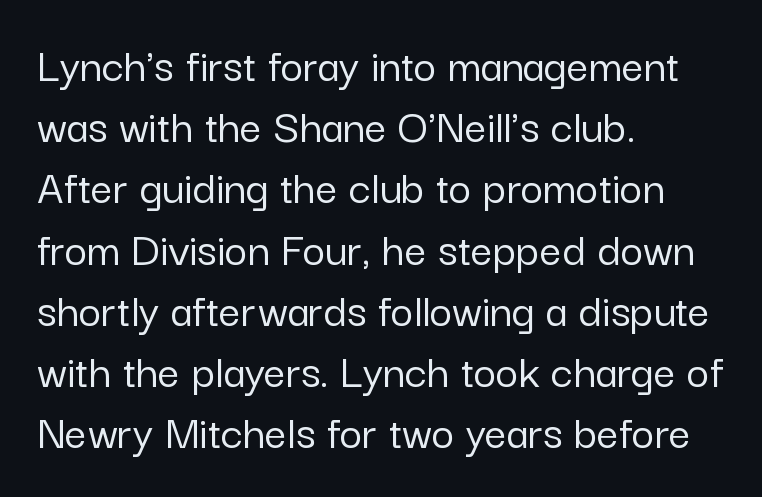
{"serif": "no", "italic": "no", "width": "normal", "stroke_contrast": "low", "x_height": "medium", "monospaced": "no", "underline": "no", "align": "left", "line_spacing": "normal", "line_spacing_ratio": 1.25, "letter_spacing": "normal", "letter_spacing_em": 0.0, "glyph_px": 49}
